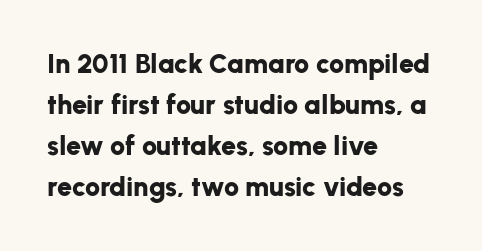
Q: Is the text bold? A: Yes.
Q: Is the text italic (slanted)? A: No, it is upright.
Q: Is the text underlined? A: No.
Q: How is the paragraph aligned? A: Left-aligned.
Q: Is the spacing between letters normal or unusually wide? A: Normal.
Q: Is the spacing between lines tight, normal or loose? A: Normal.
